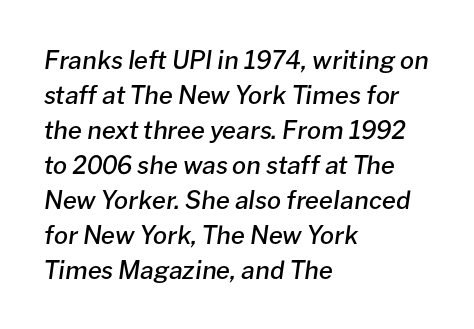
Q: Is the text bold? A: Semi-bold.
Q: Is the text italic (slanted)? A: Yes, it leans right by about 8 degrees.
Q: Is the text underlined? A: No.
Q: How is the paragraph aligned? A: Left-aligned.
Q: Is the spacing between letters normal or unusually wide? A: Normal.
Q: Is the spacing between lines tight, normal or loose? A: Normal.
